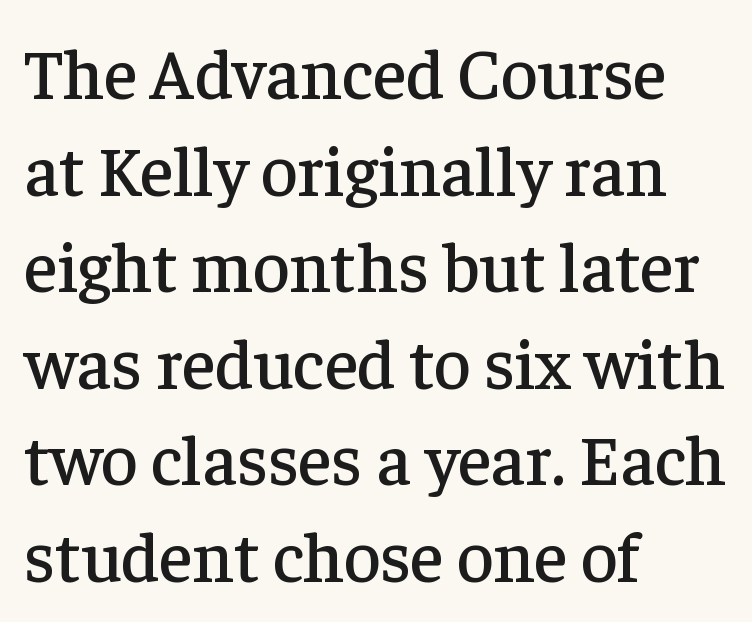
Nobody touched the tracking dial on this one. The type sits square on the baseline with zero lean. Underline: absent. Layout note: lines flush left. Rows of type keep a routine distance in the vertical direction. Character widths vary here, with narrow letters taking less room than wide ones.
